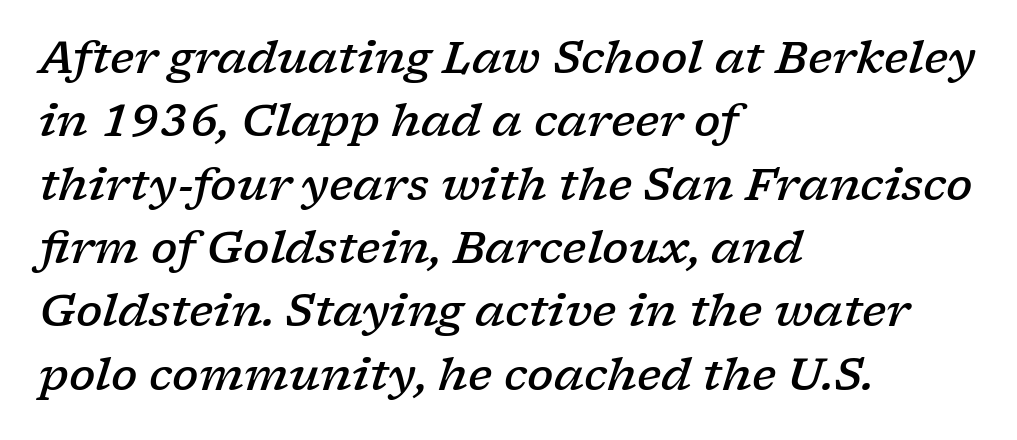
Q: Is the text bold? A: Semi-bold.
Q: Is the text italic (slanted)? A: Yes, it leans right by about 17 degrees.
Q: Is the typeface a serif or a sans-serif typeface? A: Serif.
Q: Is the text underlined? A: No.
Q: How is the paragraph aligned? A: Left-aligned.
Q: Is the spacing between letters normal or unusually wide? A: Normal.
Q: Is the spacing between lines tight, normal or loose? A: Normal.
Q: Width (condensed, normal, or wide)? A: Wide.
Q: Stroke contrast? A: Low.
Q: x-height? A: Medium.
Q: Monospaced? A: No.
